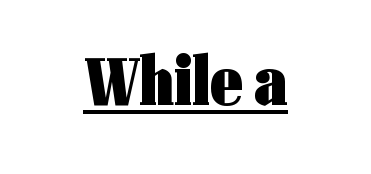
Tracking value appears to be zero — textbook default spacing. A typesetter would call this proportional, since set widths differ per character. You can tell from the bare stems that sans-serif type was used. Posture: vertical.
